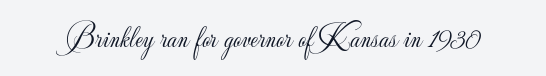
The image shows 31 px light sans-serif type; set normal letter spacing, not underlined; low stroke contrast and a small x-height.
